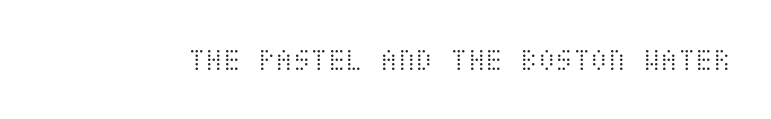
The image shows 32 px light, condensed type, upright; set normal letter spacing, not underlined; medium stroke contrast and a large x-height.
